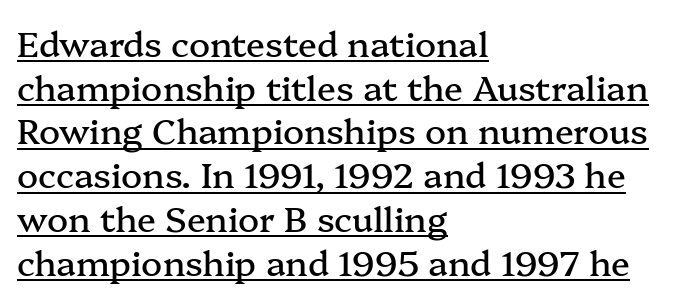
Each line starts at the same left margin while the right side varies. Character widths vary here, with narrow letters taking less room than wide ones. Check where the strokes stop: tiny serifs finish them off. A rule runs beneath these lines of type. Tracking value appears to be zero — textbook default spacing.
